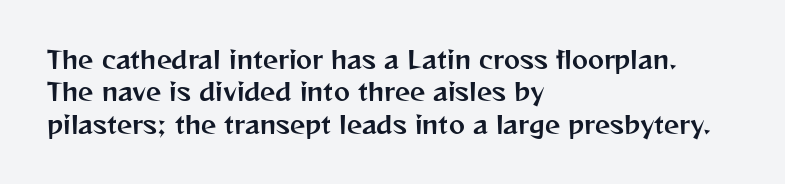
The image shows 24 px text type, upright; set left-aligned, normal line spacing (1.35x), normal letter spacing, not underlined.
